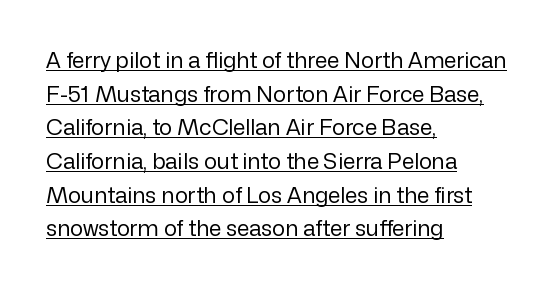
Counters stay open thanks to moderate or lighter strokes. Compared with typical body copy, the letter spacing here is the same. Summary of vertical rhythm: regular, with standard interline spacing. The rendering uses the underline text-decoration. These lines were composed using upright roman letters.
